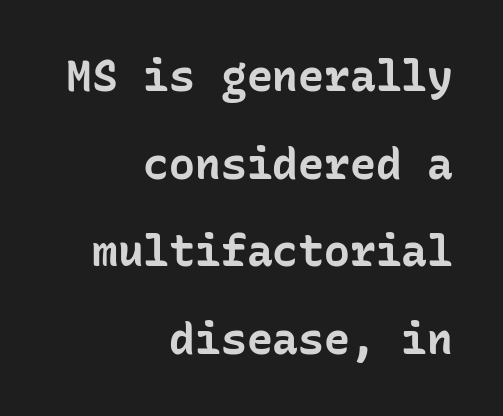
{"serif": "no", "italic": "no", "bold": "yes", "weight": "bold", "width": "normal", "stroke_contrast": "low", "x_height": "medium", "monospaced": "yes", "underline": "no", "align": "right", "line_spacing": "loose", "line_spacing_ratio": 2.04, "letter_spacing": "normal", "letter_spacing_em": 0.0, "glyph_px": 43}
